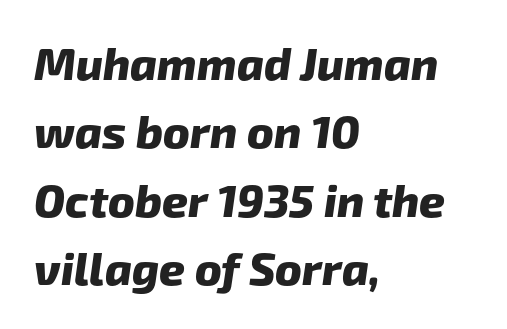
Q: Is the text bold? A: Yes.
Q: Is the typeface a serif or a sans-serif typeface? A: Sans-serif.
Q: Is the text underlined? A: No.
Q: How is the paragraph aligned? A: Left-aligned.
Q: Is the spacing between letters normal or unusually wide? A: Normal.
Q: Is the spacing between lines tight, normal or loose? A: Normal.
Q: Width (condensed, normal, or wide)? A: Normal.
Q: Stroke contrast? A: Low.
Q: x-height? A: Medium.
Q: Monospaced? A: No.
